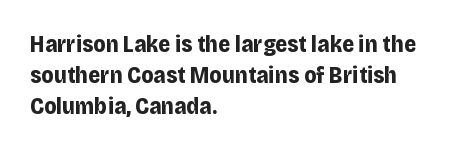
Q: Is the text bold? A: Yes.
Q: Is the text italic (slanted)? A: No, it is upright.
Q: Is the text underlined? A: No.
Q: How is the paragraph aligned? A: Left-aligned.
Q: Is the spacing between letters normal or unusually wide? A: Normal.
Q: Is the spacing between lines tight, normal or loose? A: Normal.
